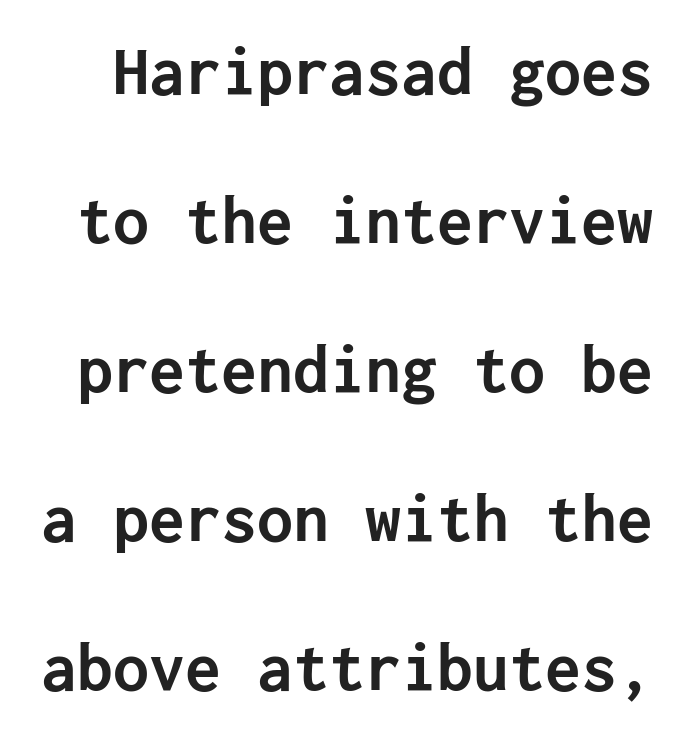
The typography opts for an upright posture over an oblique one. No feet cap the strokes, marking this as sans-serif type. Check under the words: just untouched page. A typesetter would call this leading open, well beyond the default.
